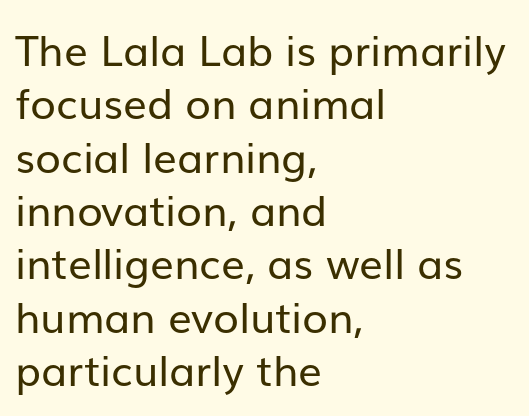
{"serif": "no", "italic": "no", "bold": "no", "weight": "regular", "width": "normal", "stroke_contrast": "low", "x_height": "medium", "monospaced": "no", "underline": "no", "align": "left", "line_spacing": "normal", "line_spacing_ratio": 1.27, "letter_spacing": "normal", "letter_spacing_em": 0.0, "glyph_px": 42}
